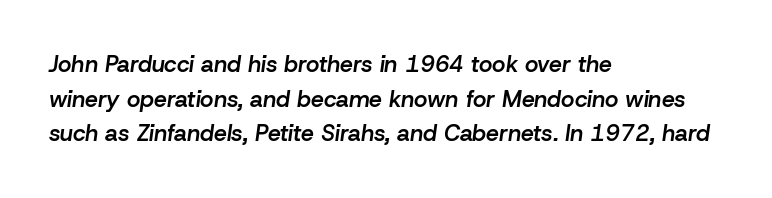
Has an underline been added? It has not. Successive baselines arrive at the customary interval. Caption: multi-line text, flush left, ragged right. These lines keep a tight, regular rhythm from letter to letter.
